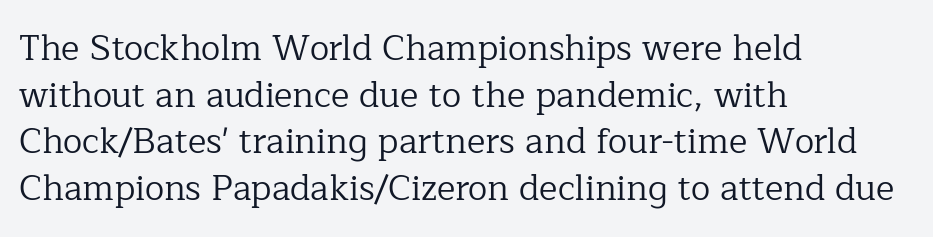
{"serif": "yes", "italic": "no", "bold": "no", "weight": "regular", "width": "normal", "stroke_contrast": "low", "x_height": "medium", "monospaced": "no", "underline": "no", "align": "left", "line_spacing": "normal", "line_spacing_ratio": 1.33, "letter_spacing": "normal", "letter_spacing_em": 0.0, "glyph_px": 35}
